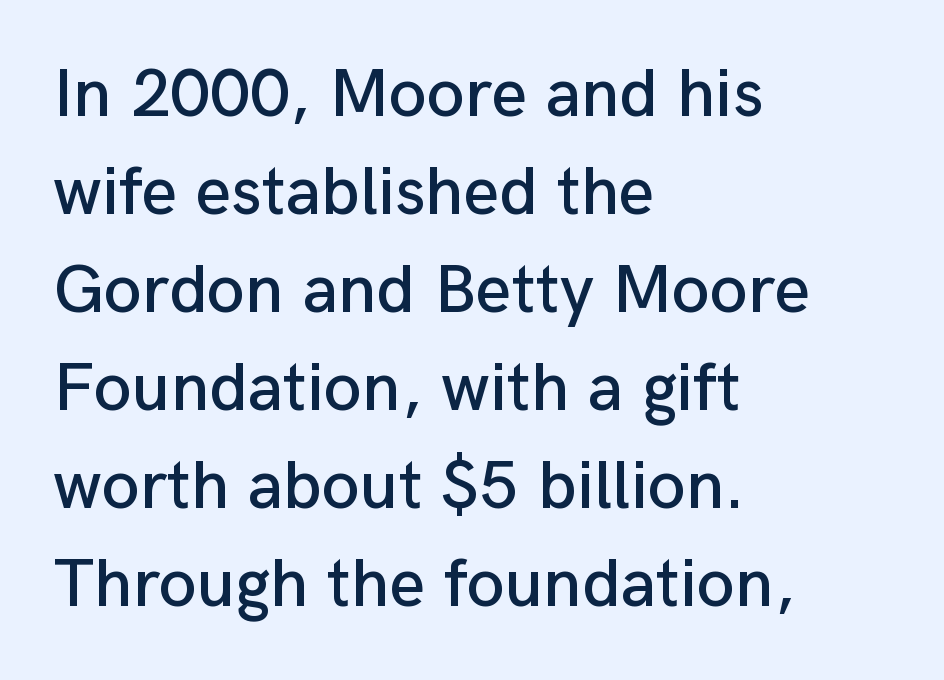
Q: Is the text italic (slanted)? A: No, it is upright.
Q: Is the typeface a serif or a sans-serif typeface? A: Sans-serif.
Q: Is the text underlined? A: No.
Q: How is the paragraph aligned? A: Left-aligned.
Q: Is the spacing between letters normal or unusually wide? A: Normal.
Q: Is the spacing between lines tight, normal or loose? A: Normal.
Q: Width (condensed, normal, or wide)? A: Normal.
Q: Stroke contrast? A: Low.
Q: x-height? A: Medium.
Q: Monospaced? A: No.
